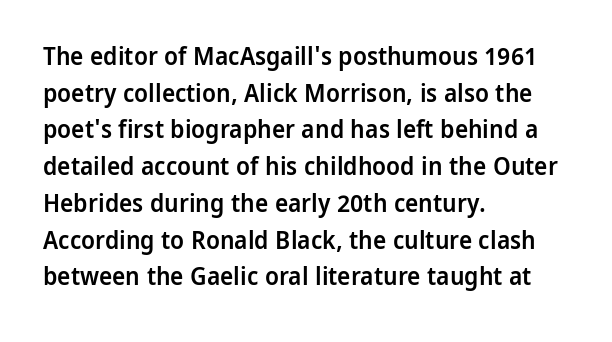
Q: Is the text bold? A: Semi-bold.
Q: Is the text italic (slanted)? A: No, it is upright.
Q: Is the text underlined? A: No.
Q: How is the paragraph aligned? A: Left-aligned.
Q: Is the spacing between letters normal or unusually wide? A: Normal.
Q: Is the spacing between lines tight, normal or loose? A: Normal.
